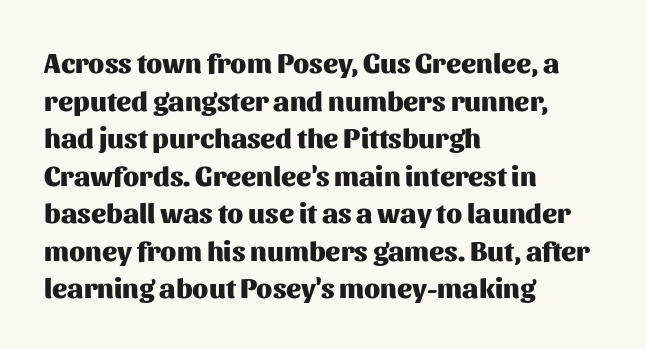
Nobody touched the tracking dial on this one. The font family rendered here belongs to the sans-serif group. Letters rest on an invisible, unmarked baseline. Here the designer chose a conventional face with non-uniform glyph widths.
